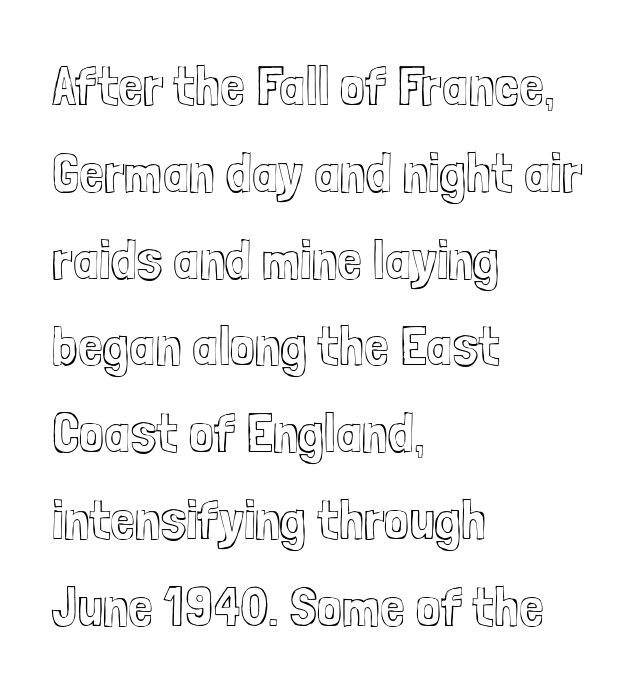
This rendering leaves character spacing at its baseline value. Which margin do the lines hug? The left one — the right edge is uneven. The face used here is proportionally spaced, like ordinary book or web type. Evenly set lines give the paragraph a standard silhouette.
